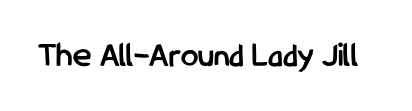
Q: Is the text bold? A: Yes.
Q: Is the text italic (slanted)? A: No, it is upright.
Q: Is the typeface a serif or a sans-serif typeface? A: Sans-serif.
Q: Is the text underlined? A: No.
Q: Is the spacing between letters normal or unusually wide? A: Normal.
Q: Width (condensed, normal, or wide)? A: Condensed.
Q: Stroke contrast? A: Low.
Q: x-height? A: Medium.
Q: Monospaced? A: No.
